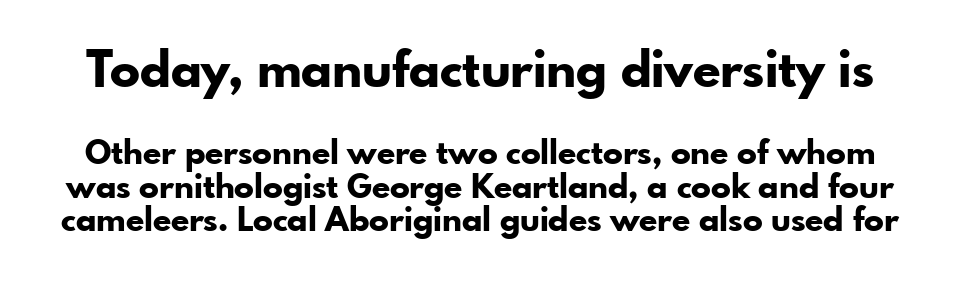
Q: Is the text bold? A: Yes.
Q: Is the text italic (slanted)? A: No, it is upright.
Q: Is the typeface a serif or a sans-serif typeface? A: Sans-serif.
Q: Is the text underlined? A: No.
Q: Is the spacing between letters normal or unusually wide? A: Normal.
Q: Is the spacing between lines tight, normal or loose? A: Tight.
Q: Which block of text is set in a larger size, the first (top) or the second (bottom)? A: The first (top) one.
Q: Width (condensed, normal, or wide)? A: Normal.
Q: Stroke contrast? A: Low.
Q: x-height? A: Small.
Q: Monospaced? A: No.
